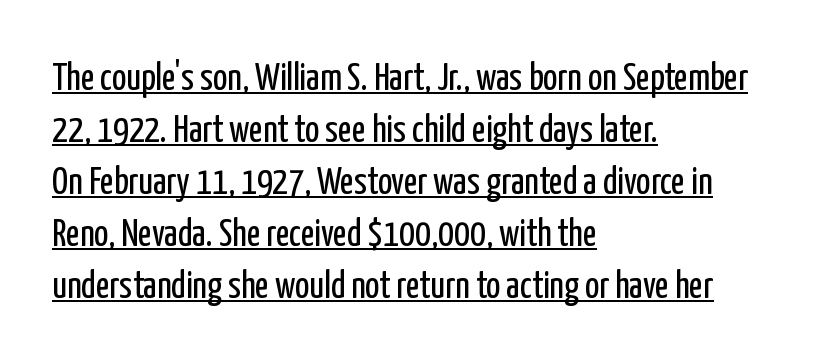
{"serif": "no", "italic": "no", "bold": "no", "weight": "regular", "width": "condensed", "stroke_contrast": "low", "x_height": "medium", "monospaced": "no", "underline": "yes", "align": "left", "line_spacing": "normal", "line_spacing_ratio": 1.37, "letter_spacing": "normal", "letter_spacing_em": 0.0, "glyph_px": 38}
